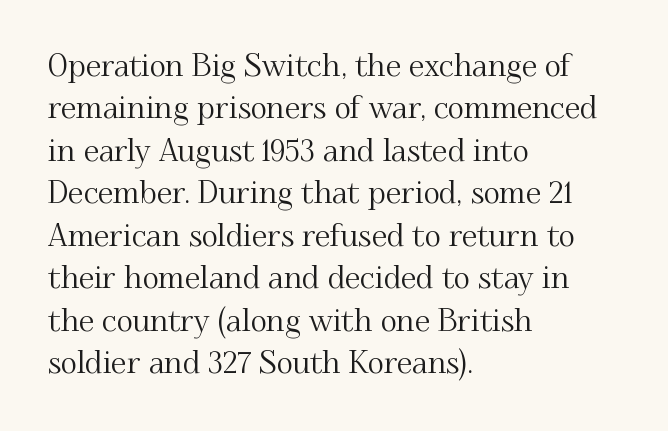
The image shows 31 px serif type, upright; set left-aligned, normal line spacing (1.37x), normal letter spacing, not underlined; medium stroke contrast and a small x-height.
